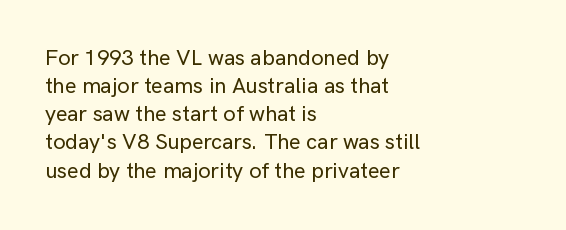
Style check: upright. Decoration check: the copy has no underline. The gaps between neighbouring characters are ordinary and unremarkable. This sample is left-justified, so line endings fall wherever the words run out. The rows are spaced the way most documents space them.
